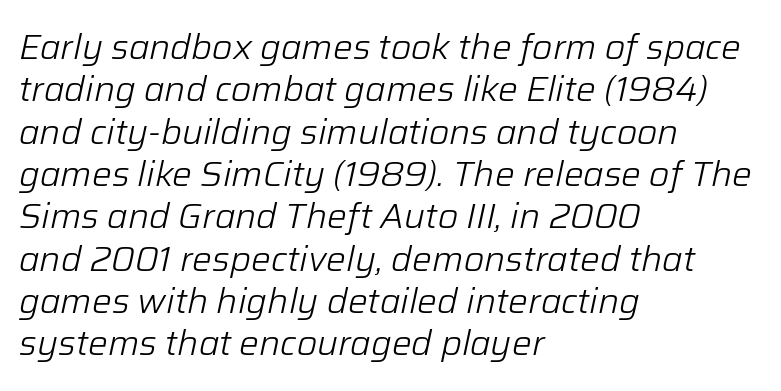
{"italic": "yes", "lean": "right", "slant_degrees": 12, "bold": "no", "weight": "light", "width": "normal", "stroke_contrast": "low", "x_height": "medium", "monospaced": "no", "underline": "no", "align": "left", "line_spacing_ratio": 1.21, "letter_spacing": "normal", "letter_spacing_em": 0.0, "glyph_px": 35}
